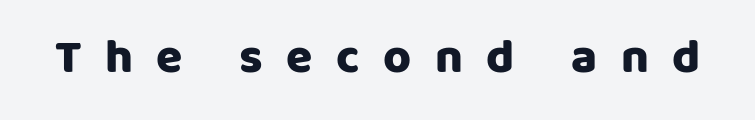
Q: Is the text italic (slanted)? A: No, it is upright.
Q: Is the typeface a serif or a sans-serif typeface? A: Sans-serif.
Q: Is the text underlined? A: No.
Q: Is the spacing between letters normal or unusually wide? A: Unusually wide.
Q: Width (condensed, normal, or wide)? A: Normal.
Q: Stroke contrast? A: Low.
Q: x-height? A: Large.
Q: Monospaced? A: No.
